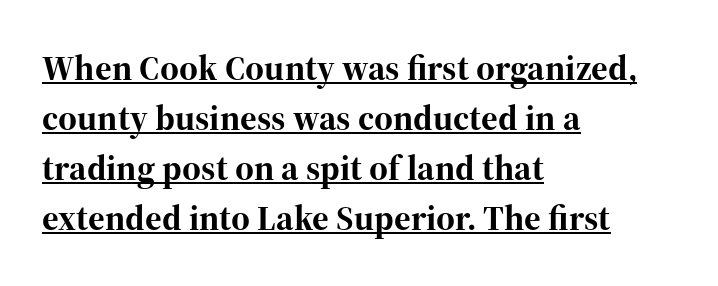
Q: Is the text bold? A: Yes.
Q: Is the text italic (slanted)? A: No, it is upright.
Q: Is the typeface a serif or a sans-serif typeface? A: Serif.
Q: Is the text underlined? A: Yes.
Q: How is the paragraph aligned? A: Left-aligned.
Q: Is the spacing between letters normal or unusually wide? A: Normal.
Q: Is the spacing between lines tight, normal or loose? A: Normal.
Q: Width (condensed, normal, or wide)? A: Normal.
Q: Stroke contrast? A: High.
Q: x-height? A: Medium.
Q: Monospaced? A: No.
